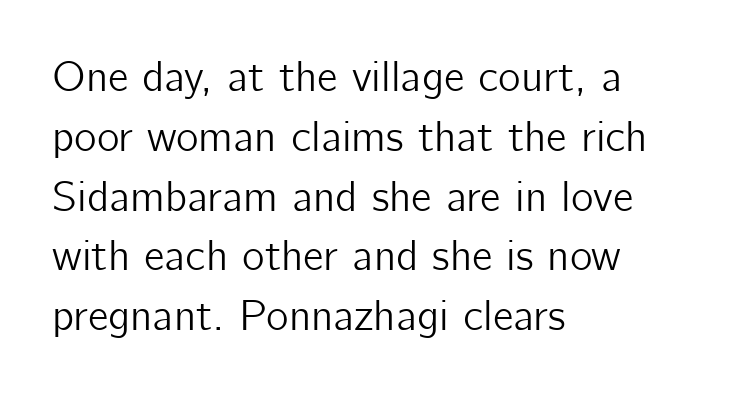
The face used here is rendered with its standard letterfit. The lines are quadded left. This block has exactly the height ordinary leading produces. Check the space under the baseline: it is left empty. A typesetter would mark this as roman, not italic.
